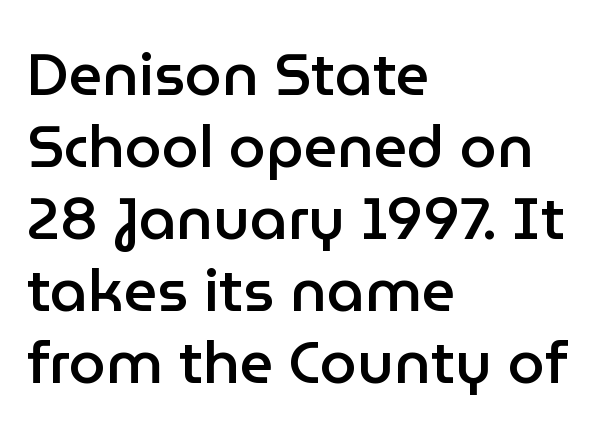
The image shows 59 px semibold sans-serif type, upright; set left-aligned, line spacing 1.22x, normal letter spacing, not underlined; low stroke contrast and a medium x-height.
